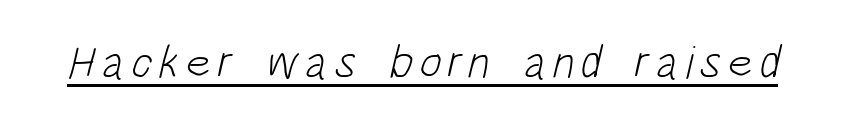
Q: Is the text bold? A: No.
Q: Is the typeface a serif or a sans-serif typeface? A: Sans-serif.
Q: Is the text underlined? A: Yes.
Q: Width (condensed, normal, or wide)? A: Condensed.
Q: Stroke contrast? A: Low.
Q: x-height? A: Large.
Q: Monospaced? A: No.
